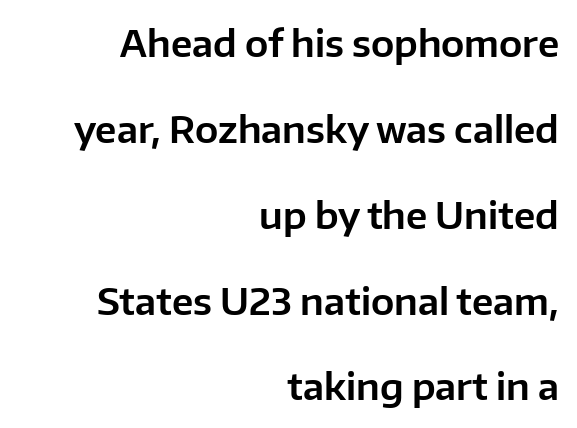
The image shows 37 px sans-serif type, upright; set right-aligned, loose line spacing (2.32x), normal letter spacing, not underlined; low stroke contrast and a medium x-height.
